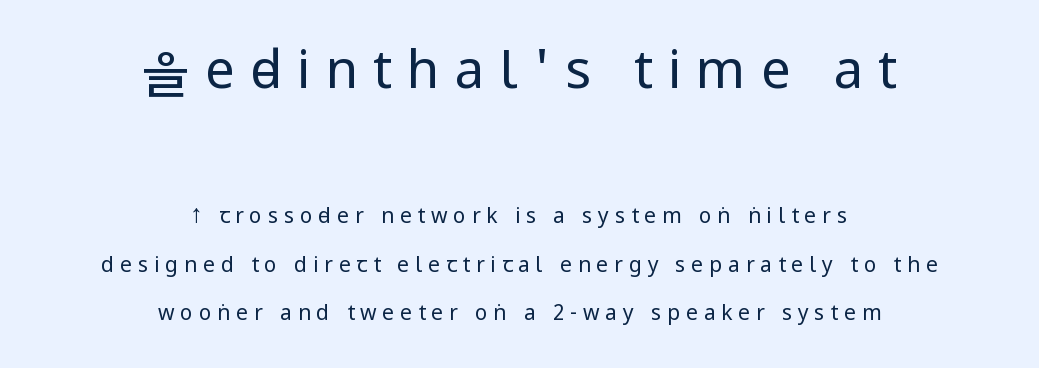
The image shows 53 px regular-weight, condensed sans-serif type, upright; set centered, loose line spacing (2.3x), unusually wide letter spacing (+0.28 em), not underlined; the first (top) block is 2.52x larger; low stroke contrast.
